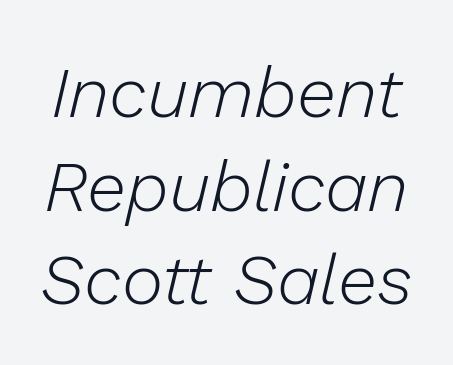
{"italic": "yes", "lean": "right", "slant_degrees": 13, "bold": "no", "weight": "light", "width": "normal", "stroke_contrast": "low", "x_height": "medium", "monospaced": "no", "underline": "no", "line_spacing": "normal", "line_spacing_ratio": 1.32, "letter_spacing": "normal", "letter_spacing_em": 0.0, "glyph_px": 71}
